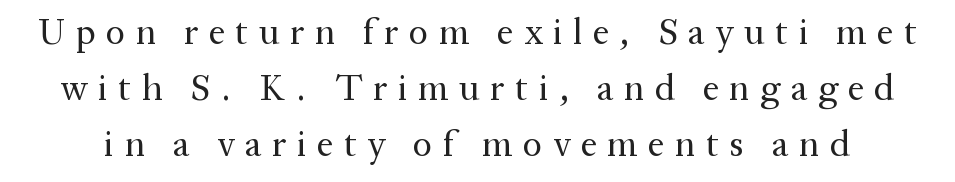
Q: Is the text bold? A: No.
Q: Is the text italic (slanted)? A: No, it is upright.
Q: Is the typeface a serif or a sans-serif typeface? A: Serif.
Q: Is the text underlined? A: No.
Q: Is the spacing between letters normal or unusually wide? A: Unusually wide.
Q: Is the spacing between lines tight, normal or loose? A: Normal.
Q: Width (condensed, normal, or wide)? A: Normal.
Q: Stroke contrast? A: Medium.
Q: x-height? A: Medium.
Q: Monospaced? A: No.
